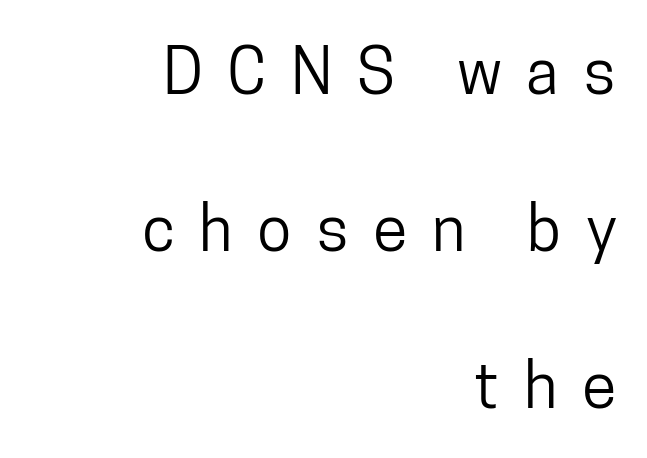
Q: Is the text italic (slanted)? A: No, it is upright.
Q: Is the typeface a serif or a sans-serif typeface? A: Sans-serif.
Q: Is the text underlined? A: No.
Q: How is the paragraph aligned? A: Right-aligned.
Q: Is the spacing between letters normal or unusually wide? A: Unusually wide.
Q: Is the spacing between lines tight, normal or loose? A: Loose.
Q: Width (condensed, normal, or wide)? A: Condensed.
Q: Stroke contrast? A: Low.
Q: x-height? A: Medium.
Q: Monospaced? A: No.
